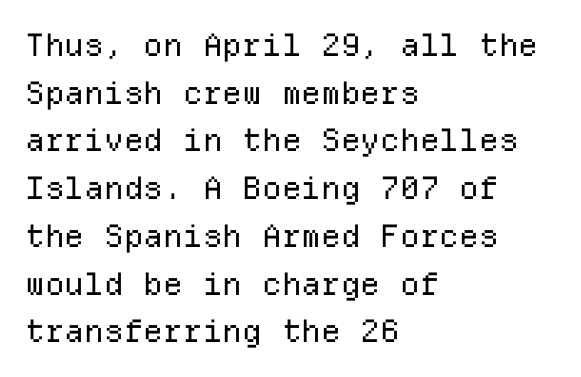
The image shows 31 px regular-weight sans-serif type, upright, monospaced; set left-aligned, normal line spacing (1.54x), normal letter spacing, not underlined; low stroke contrast and a medium x-height.
